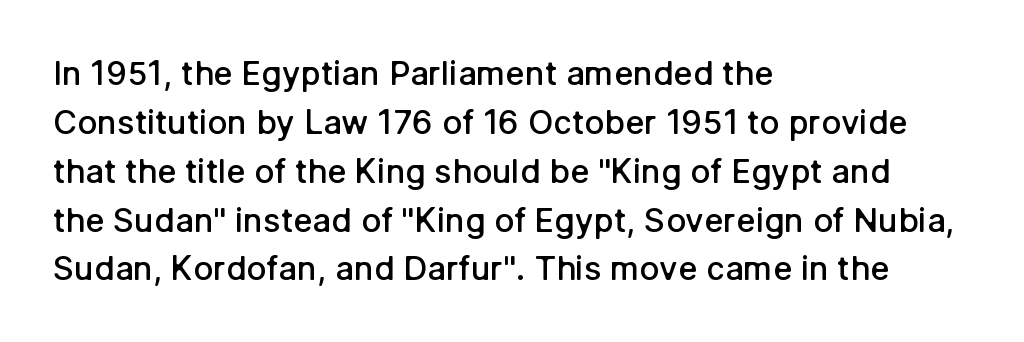
The image shows 33 px semibold sans-serif type, upright; set left-aligned, normal line spacing (1.48x), normal letter spacing, not underlined; low stroke contrast and a medium x-height.
